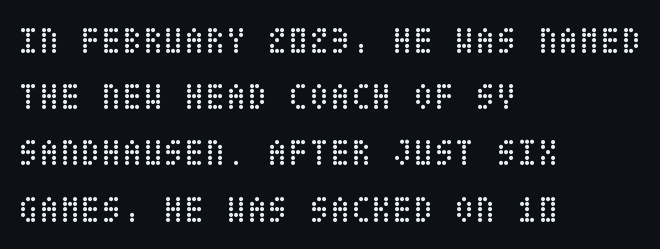
The image shows 38 px regular-weight, condensed type, upright; set left-aligned, normal line spacing (1.48x), normal letter spacing, not underlined; low stroke contrast and a large x-height.
